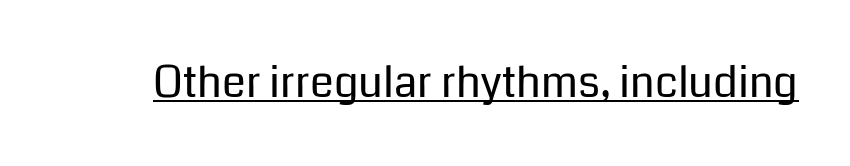
The image shows 43 px regular-weight sans-serif type, upright; set normal letter spacing, underlined; low stroke contrast and a medium x-height.
